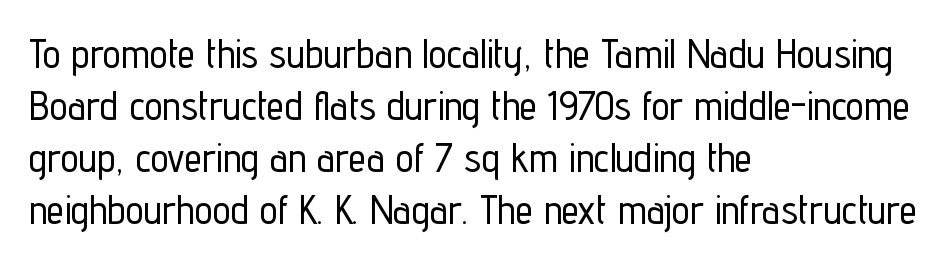
{"serif": "no", "italic": "no", "width": "condensed", "stroke_contrast": "low", "x_height": "medium", "monospaced": "no", "underline": "no", "align": "left", "line_spacing": "normal", "line_spacing_ratio": 1.3, "letter_spacing": "normal", "letter_spacing_em": 0.0, "glyph_px": 40}
